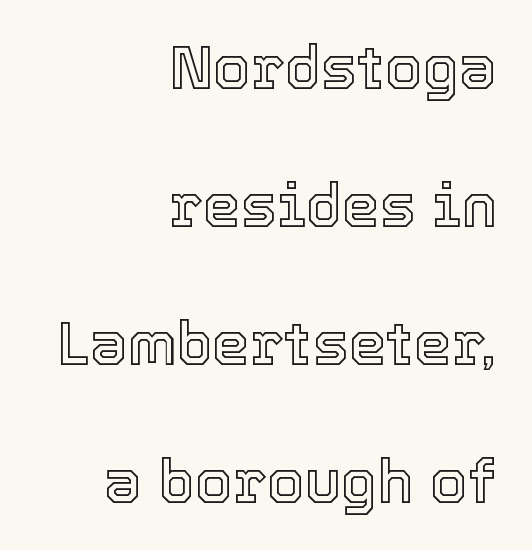
The image shows 60 px text type, upright; set right-aligned, loose line spacing (2.3x), normal letter spacing, not underlined; a medium x-height.
